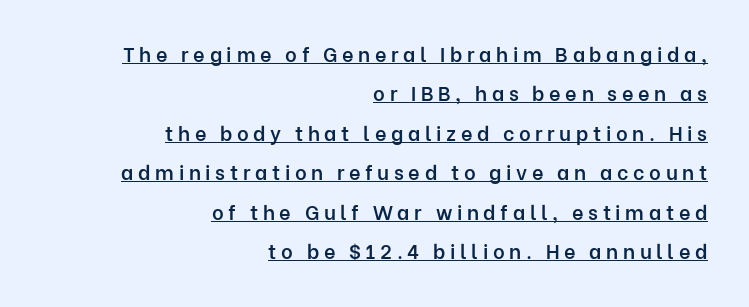
The image shows 20 px text type, upright; set right-aligned, loose line spacing (1.97x), unusually wide letter spacing (+0.23 em), underlined.
